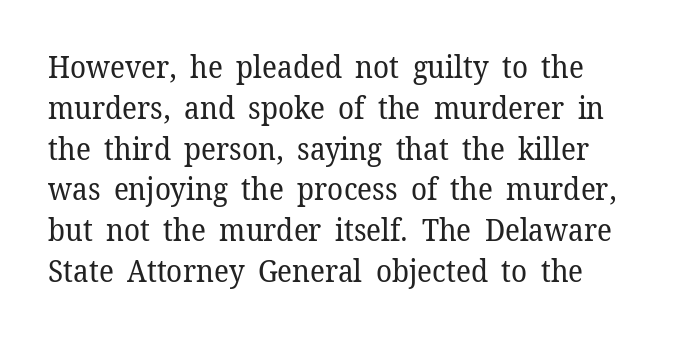
{"serif": "yes", "italic": "no", "bold": "no", "weight": "regular", "width": "normal", "stroke_contrast": "low", "x_height": "medium", "monospaced": "no", "underline": "no", "line_spacing": "normal", "line_spacing_ratio": 1.36, "letter_spacing": "normal", "letter_spacing_em": 0.0, "glyph_px": 30}
